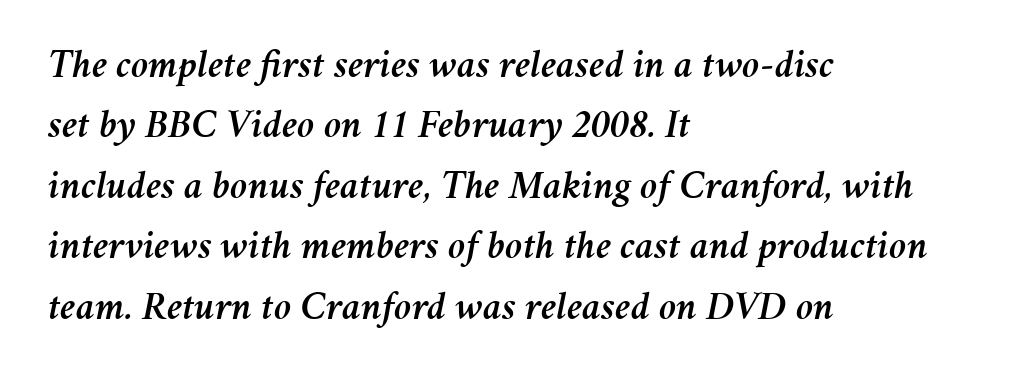
Style check: oblique. The passage shown has conventional tracking throughout. Is there much room between lines? A standard amount, neither cramped nor airy. Proportional: the letters do not fall into vertical columns. Which margin do the lines hug? The left one — the right edge is uneven.
